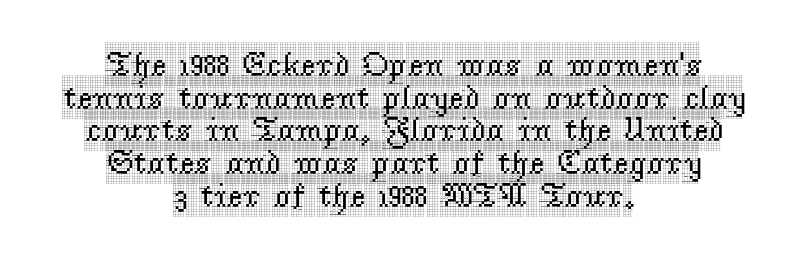
The image shows 34 px condensed serif type, upright; set centered, tight line spacing (0.96x), normal letter spacing, not underlined; a large x-height.
